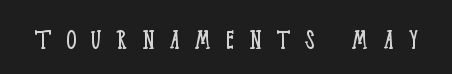
The image shows 31 px light, condensed serif type, upright; set unusually wide letter spacing (+0.48 em), not underlined; low stroke contrast and a large x-height.
